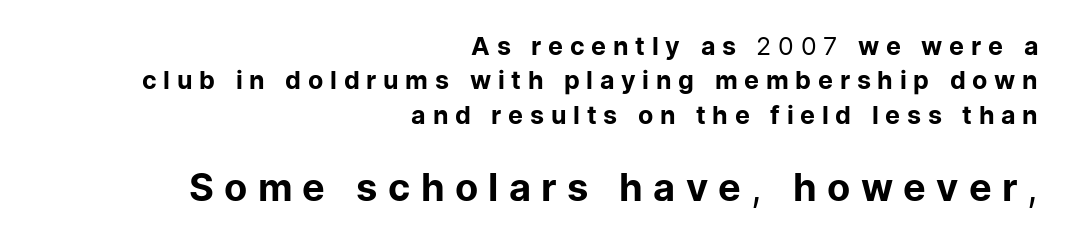
In terms of letterform style, serifs are entirely absent. The tracking reads as deliberately expanded to a designer's eye. Vertical spacing — default. Look at the glyph heights: the lower group is clearly the bigger setting.
